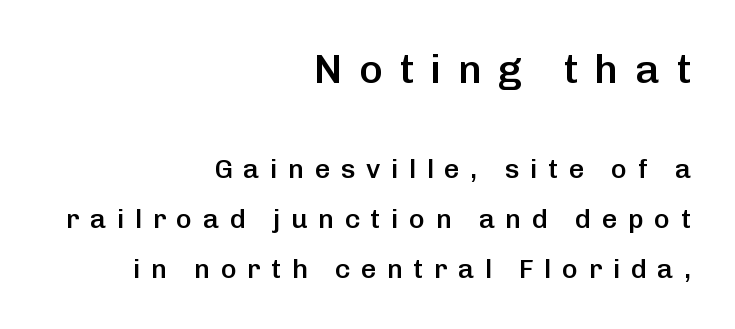
Q: Is the text bold? A: Semi-bold.
Q: Is the text italic (slanted)? A: No, it is upright.
Q: Is the typeface a serif or a sans-serif typeface? A: Sans-serif.
Q: Is the text underlined? A: No.
Q: How is the paragraph aligned? A: Right-aligned.
Q: Is the spacing between letters normal or unusually wide? A: Unusually wide.
Q: Which block of text is set in a larger size, the first (top) or the second (bottom)? A: The first (top) one.
Q: Width (condensed, normal, or wide)? A: Normal.
Q: Stroke contrast? A: Low.
Q: x-height? A: Medium.
Q: Monospaced? A: No.
